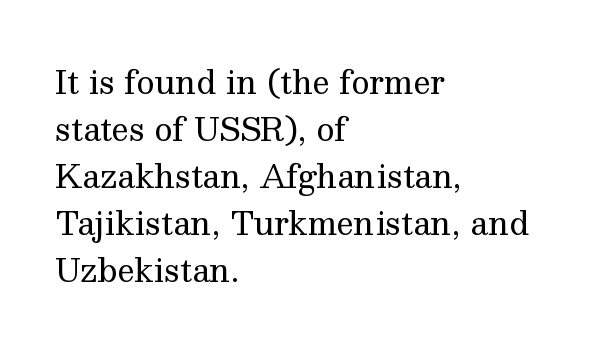
Q: Is the text bold? A: No.
Q: Is the text italic (slanted)? A: No, it is upright.
Q: Is the typeface a serif or a sans-serif typeface? A: Serif.
Q: Is the text underlined? A: No.
Q: How is the paragraph aligned? A: Left-aligned.
Q: Is the spacing between letters normal or unusually wide? A: Normal.
Q: Is the spacing between lines tight, normal or loose? A: Normal.
Q: Width (condensed, normal, or wide)? A: Normal.
Q: Stroke contrast? A: Medium.
Q: x-height? A: Medium.
Q: Monospaced? A: No.
